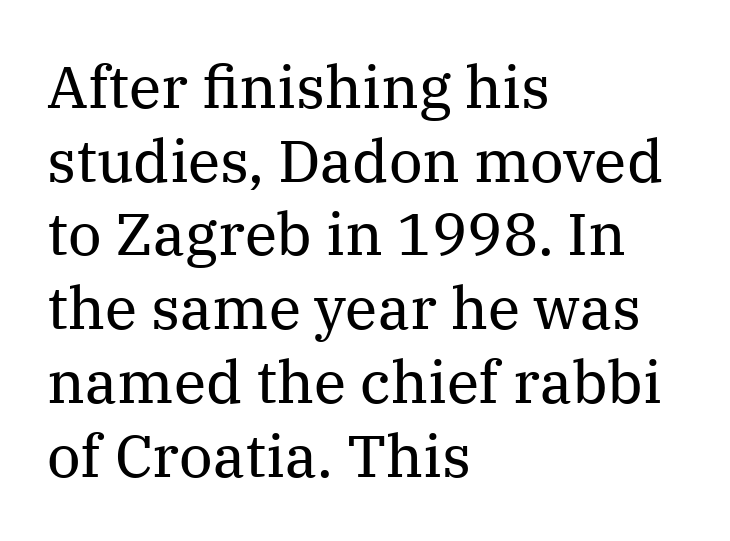
The image shows 59 px regular-weight serif type, upright; set left-aligned, normal line spacing (1.25x), normal letter spacing, not underlined; medium stroke contrast and a medium x-height.
